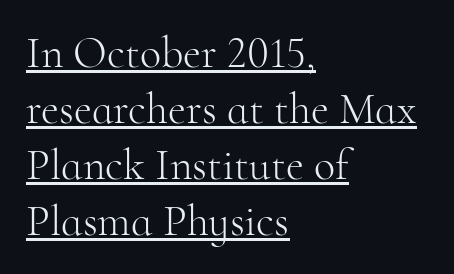
Each stroke keeps to a modest, everyday thickness or less. The letters stand upright; this is a roman face. Notice how a bar underscores the lettering throughout. A typesetter would call this proportional, since set widths differ per character.
